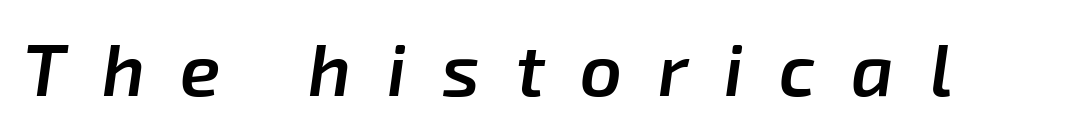
Q: Is the text bold? A: Semi-bold.
Q: Is the text italic (slanted)? A: Yes, it leans right by about 8 degrees.
Q: Is the text underlined? A: No.
Q: Is the spacing between letters normal or unusually wide? A: Unusually wide.
Q: Width (condensed, normal, or wide)? A: Normal.
Q: Stroke contrast? A: Low.
Q: x-height? A: Medium.
Q: Monospaced? A: No.
